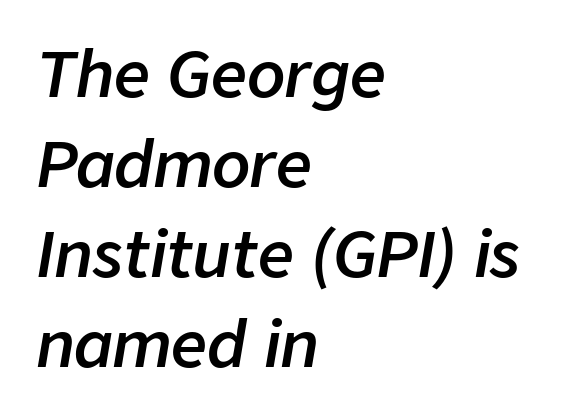
{"italic": "yes", "lean": "right", "slant_degrees": 9, "bold": "semi", "weight": "semibold", "width": "normal", "stroke_contrast": "low", "x_height": "medium", "monospaced": "no", "underline": "no", "align": "left", "line_spacing": "normal", "line_spacing_ratio": 1.43, "letter_spacing": "normal", "letter_spacing_em": 0.0, "glyph_px": 63}
